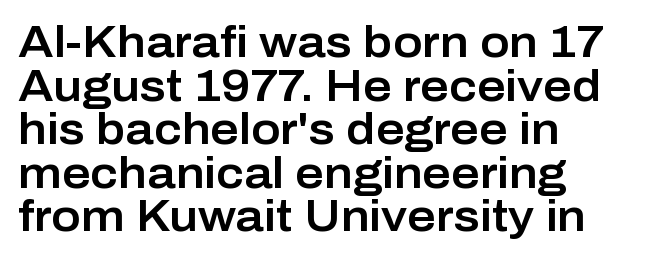
{"serif": "no", "italic": "no", "width": "normal", "stroke_contrast": "low", "x_height": "medium", "monospaced": "no", "underline": "no", "align": "left", "line_spacing": "tight", "line_spacing_ratio": 0.99, "letter_spacing": "normal", "letter_spacing_em": 0.0, "glyph_px": 44}
